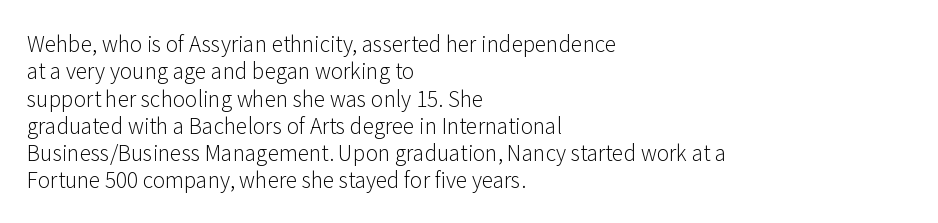
Reading down the block, your eye returns to a fixed left position each line. The weight tops out at a normal text grade. Interline gaps are of average width in this sample. The letters sit at their default tracking, neither squeezed nor spread.
